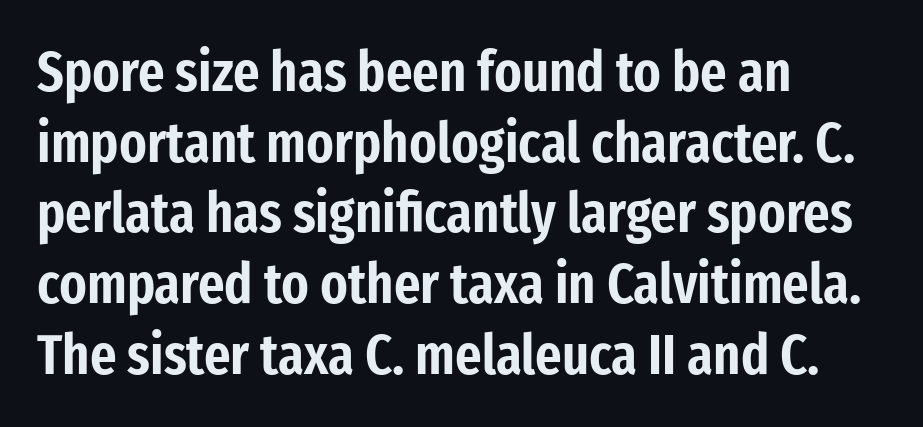
Q: Is the text italic (slanted)? A: No, it is upright.
Q: Is the typeface a serif or a sans-serif typeface? A: Sans-serif.
Q: Is the text underlined? A: No.
Q: How is the paragraph aligned? A: Left-aligned.
Q: Is the spacing between letters normal or unusually wide? A: Normal.
Q: Width (condensed, normal, or wide)? A: Condensed.
Q: Stroke contrast? A: Low.
Q: x-height? A: Medium.
Q: Monospaced? A: No.
